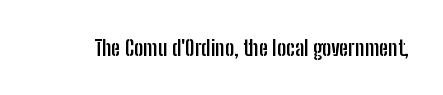
Short note: letters normally spaced. Words float on clear page, feet unadorned. The letters stand upright; this is a roman face. Heavy, bold letterforms.
